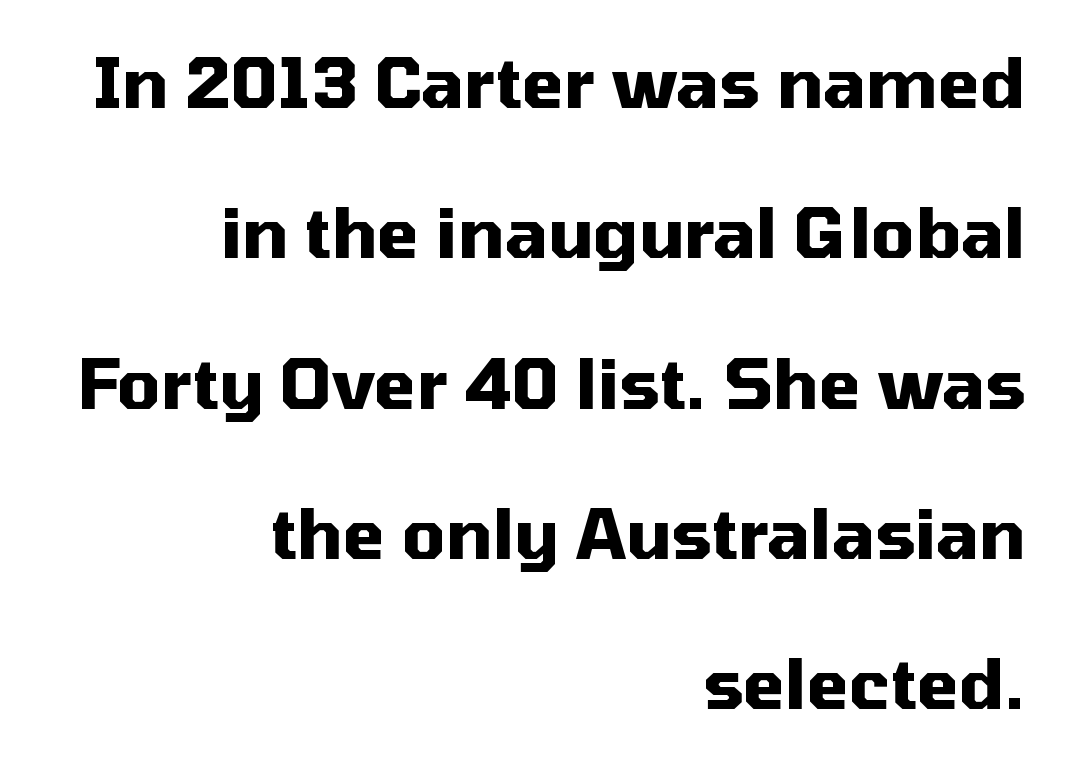
Q: Is the text bold? A: Yes.
Q: Is the text italic (slanted)? A: No, it is upright.
Q: Is the typeface a serif or a sans-serif typeface? A: Sans-serif.
Q: Is the text underlined? A: No.
Q: How is the paragraph aligned? A: Right-aligned.
Q: Is the spacing between letters normal or unusually wide? A: Normal.
Q: Is the spacing between lines tight, normal or loose? A: Loose.
Q: Width (condensed, normal, or wide)? A: Normal.
Q: Stroke contrast? A: Medium.
Q: x-height? A: Medium.
Q: Monospaced? A: No.
